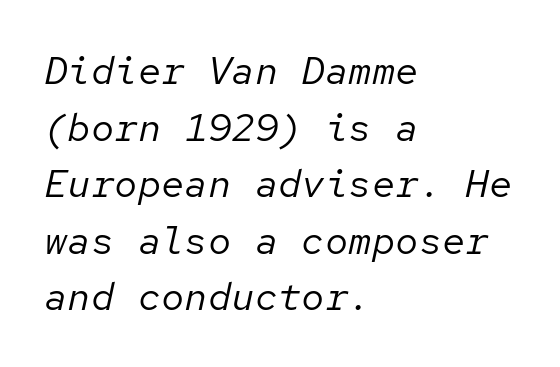
{"italic": "yes", "lean": "right", "slant_degrees": 12, "bold": "no", "weight": "regular", "width": "normal", "stroke_contrast": "low", "x_height": "medium", "monospaced": "yes", "underline": "no", "align": "left", "line_spacing": "normal", "line_spacing_ratio": 1.45, "letter_spacing": "normal", "letter_spacing_em": 0.0, "glyph_px": 39}
